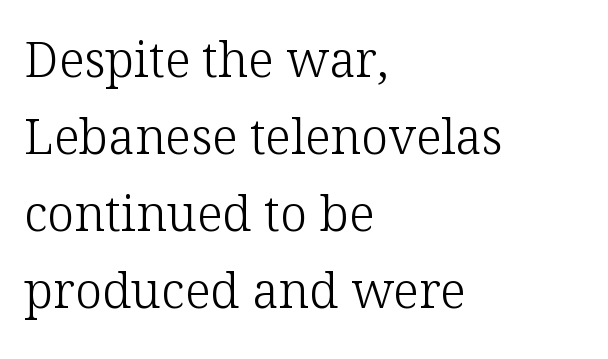
Q: Is the text bold? A: No.
Q: Is the text italic (slanted)? A: No, it is upright.
Q: Is the typeface a serif or a sans-serif typeface? A: Serif.
Q: Is the text underlined? A: No.
Q: How is the paragraph aligned? A: Left-aligned.
Q: Is the spacing between letters normal or unusually wide? A: Normal.
Q: Is the spacing between lines tight, normal or loose? A: Normal.
Q: Width (condensed, normal, or wide)? A: Normal.
Q: Stroke contrast? A: Low.
Q: x-height? A: Medium.
Q: Monospaced? A: No.
